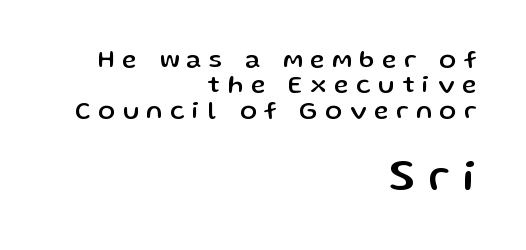
{"serif": "no", "italic": "no", "width": "normal", "stroke_contrast": "low", "x_height": "medium", "monospaced": "no", "underline": "no", "align": "right", "line_spacing": "tight", "line_spacing_ratio": 1.02, "letter_spacing": "wide", "letter_spacing_em": 0.31, "larger_block": "second", "size_ratio": 1.72, "glyph_px": 43}
